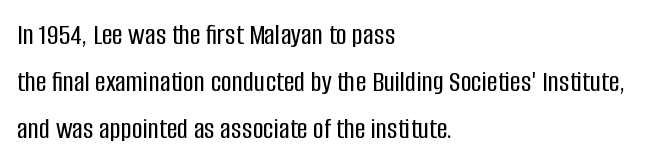
The rendering anchors every line to the left-hand side. The font family rendered here belongs to the sans-serif group. Honestly, the letter spacing is just normal — you wouldn't notice it. The rendering uses natural spacing where letterforms have individual widths. Posture: upright roman. This block has exactly the height ordinary leading produces.
